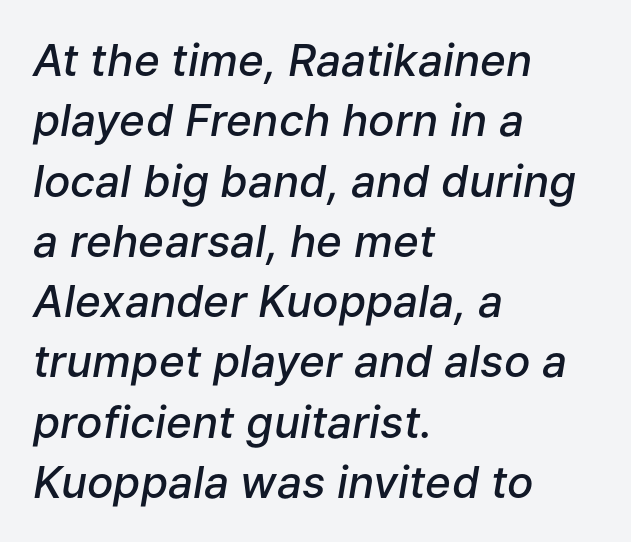
{"italic": "yes", "lean": "right", "slant_degrees": 9, "bold": "semi", "weight": "semibold", "width": "normal", "stroke_contrast": "low", "x_height": "medium", "monospaced": "no", "underline": "no", "align": "left", "line_spacing": "normal", "line_spacing_ratio": 1.37, "letter_spacing": "normal", "letter_spacing_em": 0.0, "glyph_px": 44}
